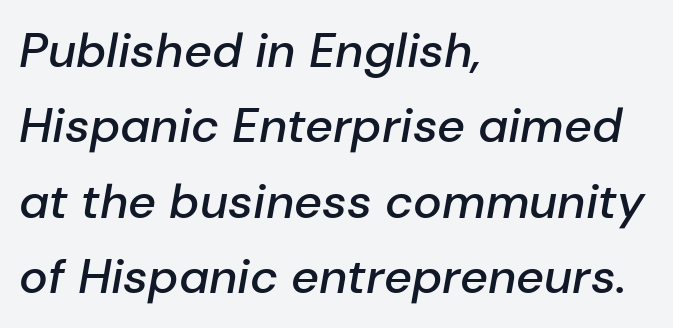
{"italic": "yes", "lean": "right", "slant_degrees": 10, "bold": "semi", "weight": "semibold", "width": "normal", "stroke_contrast": "low", "x_height": "medium", "monospaced": "no", "underline": "no", "align": "left", "line_spacing": "normal", "line_spacing_ratio": 1.57, "letter_spacing": "normal", "letter_spacing_em": 0.0, "glyph_px": 48}
